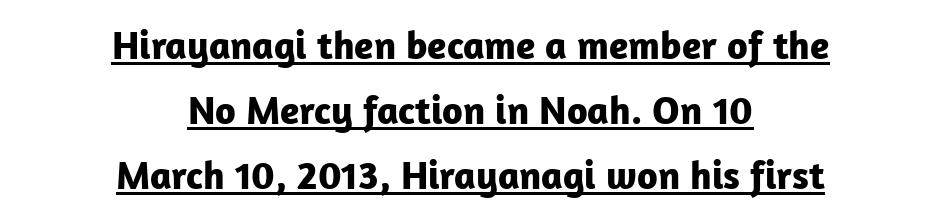
Q: Is the text bold? A: Yes.
Q: Is the text italic (slanted)? A: No, it is upright.
Q: Is the typeface a serif or a sans-serif typeface? A: Sans-serif.
Q: Is the text underlined? A: Yes.
Q: How is the paragraph aligned? A: Centered.
Q: Is the spacing between letters normal or unusually wide? A: Normal.
Q: Is the spacing between lines tight, normal or loose? A: Normal.
Q: Width (condensed, normal, or wide)? A: Normal.
Q: Stroke contrast? A: Low.
Q: x-height? A: Medium.
Q: Monospaced? A: No.
